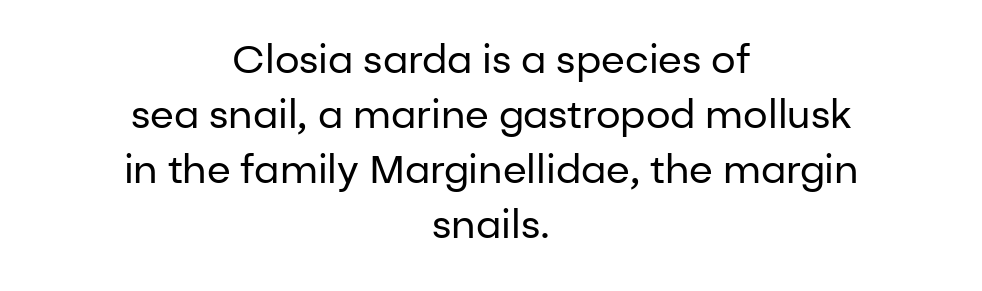
The image shows 39 px regular-weight sans-serif type, upright; set centered, normal line spacing (1.41x), normal letter spacing, not underlined; low stroke contrast and a medium x-height.
